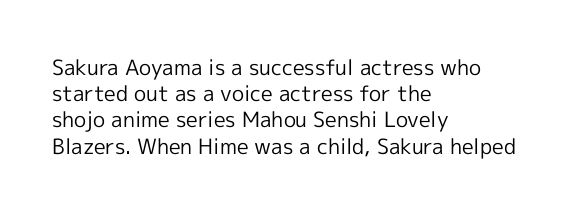
The image shows 21 px text type, upright; set left-aligned, normal line spacing (1.25x), normal letter spacing, not underlined.
